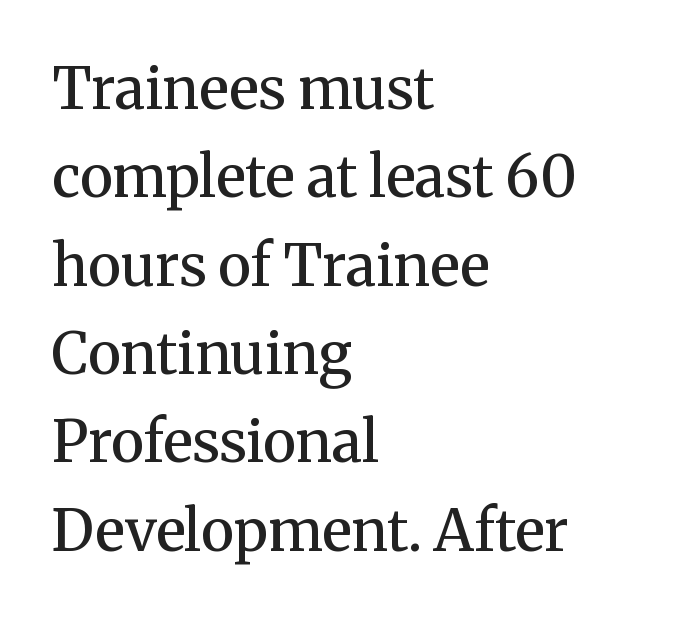
Q: Is the text bold? A: Semi-bold.
Q: Is the text italic (slanted)? A: No, it is upright.
Q: Is the typeface a serif or a sans-serif typeface? A: Serif.
Q: Is the text underlined? A: No.
Q: How is the paragraph aligned? A: Left-aligned.
Q: Is the spacing between letters normal or unusually wide? A: Normal.
Q: Is the spacing between lines tight, normal or loose? A: Normal.
Q: Width (condensed, normal, or wide)? A: Normal.
Q: Stroke contrast? A: Medium.
Q: x-height? A: Medium.
Q: Monospaced? A: No.
